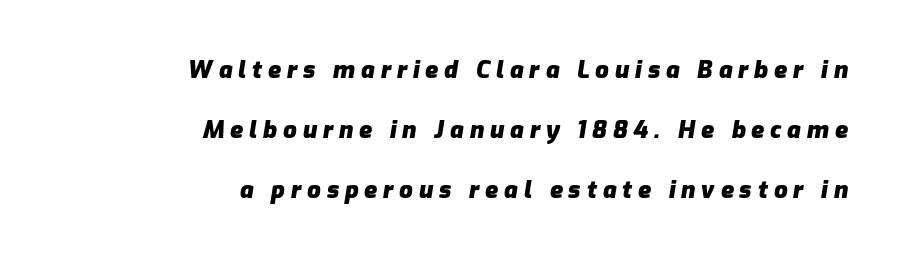
{"italic": "yes", "lean": "right", "slant_degrees": 9, "bold": "yes", "underline": "no", "align": "right", "line_spacing": "loose", "line_spacing_ratio": 2.49, "letter_spacing": "wide", "letter_spacing_em": 0.24, "glyph_px": 24}
